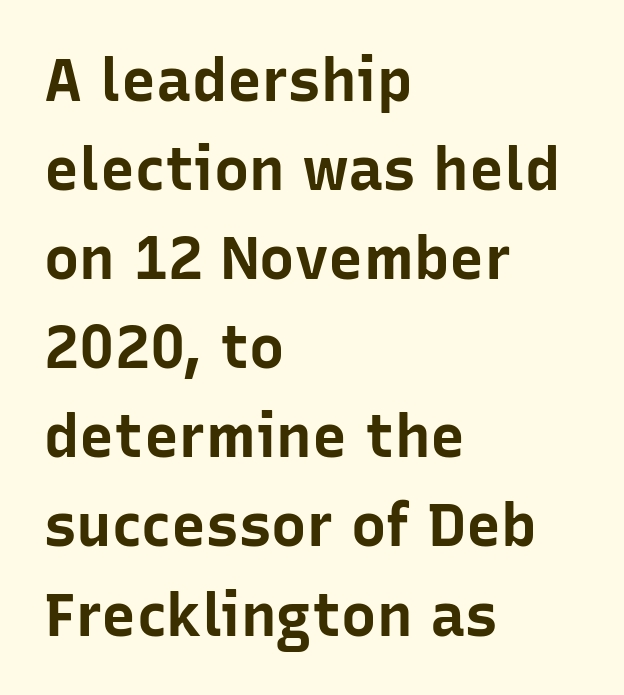
The gap between lines stays unmarked. The characters look thick and weighty, a clear bold. Every character sits straight up, as roman type does. The letters carry no serifs — their stems end cleanly without finishing strokes. These lines are rendered in a variable-pitch font. Does the leading feel generous? No, just average.
